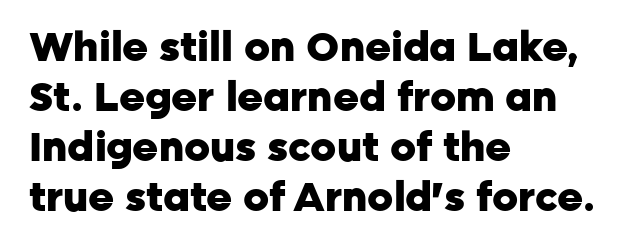
Q: Is the text bold? A: Yes.
Q: Is the text italic (slanted)? A: No, it is upright.
Q: Is the typeface a serif or a sans-serif typeface? A: Sans-serif.
Q: Is the text underlined? A: No.
Q: How is the paragraph aligned? A: Left-aligned.
Q: Is the spacing between letters normal or unusually wide? A: Normal.
Q: Is the spacing between lines tight, normal or loose? A: Normal.
Q: Width (condensed, normal, or wide)? A: Normal.
Q: Stroke contrast? A: Low.
Q: x-height? A: Medium.
Q: Monospaced? A: No.
